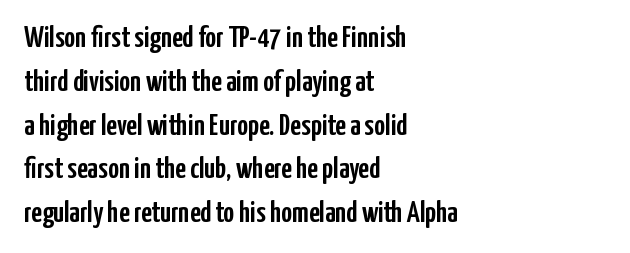
Q: Is the text italic (slanted)? A: No, it is upright.
Q: Is the typeface a serif or a sans-serif typeface? A: Sans-serif.
Q: Is the text underlined? A: No.
Q: How is the paragraph aligned? A: Left-aligned.
Q: Is the spacing between letters normal or unusually wide? A: Normal.
Q: Is the spacing between lines tight, normal or loose? A: Normal.
Q: Width (condensed, normal, or wide)? A: Condensed.
Q: Stroke contrast? A: Low.
Q: x-height? A: Medium.
Q: Monospaced? A: No.
